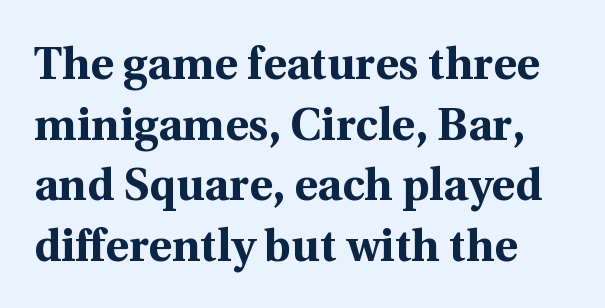
The image shows 45 px bold serif type, upright; set normal line spacing (1.35x), normal letter spacing, not underlined; a medium x-height.
